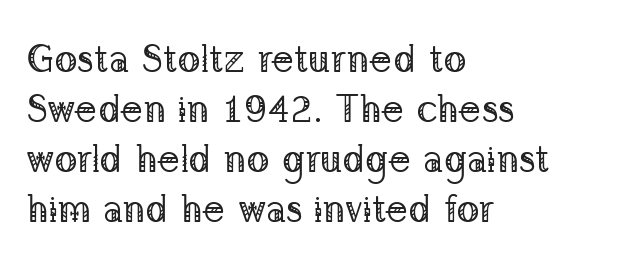
Q: Is the text bold? A: No.
Q: Is the text italic (slanted)? A: No, it is upright.
Q: Is the typeface a serif or a sans-serif typeface? A: Serif.
Q: Is the text underlined? A: No.
Q: How is the paragraph aligned? A: Left-aligned.
Q: Is the spacing between letters normal or unusually wide? A: Normal.
Q: Is the spacing between lines tight, normal or loose? A: Normal.
Q: Width (condensed, normal, or wide)? A: Normal.
Q: Stroke contrast? A: Low.
Q: x-height? A: Medium.
Q: Monospaced? A: No.
